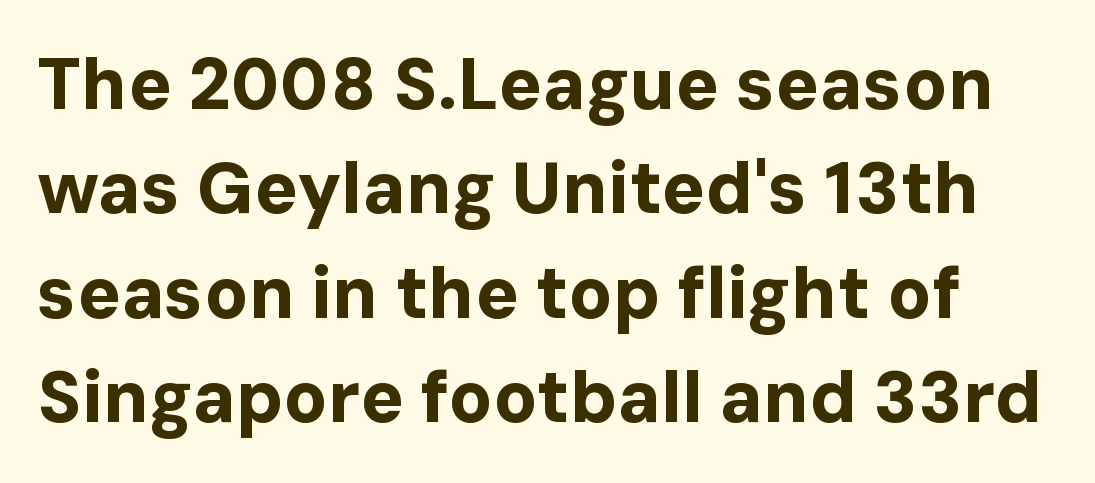
{"serif": "no", "italic": "no", "bold": "yes", "weight": "bold", "width": "normal", "stroke_contrast": "low", "x_height": "medium", "monospaced": "no", "underline": "no", "line_spacing": "normal", "line_spacing_ratio": 1.45, "letter_spacing": "normal", "letter_spacing_em": 0.0, "glyph_px": 72}
